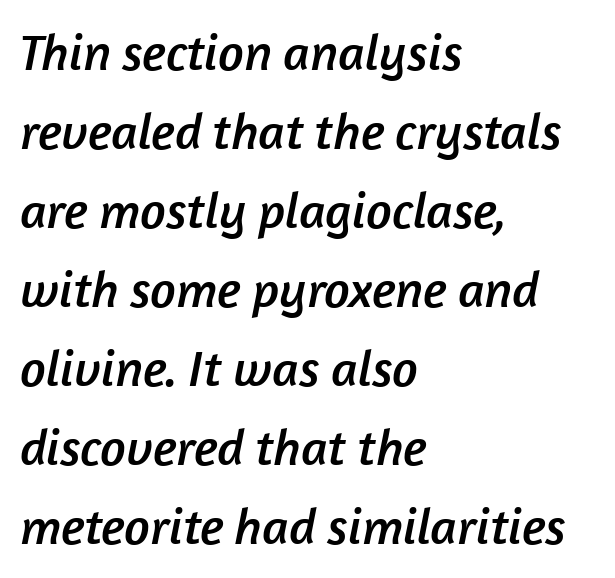
{"serif": "no", "width": "normal", "stroke_contrast": "low", "x_height": "medium", "monospaced": "no", "underline": "no", "align": "left", "line_spacing": "normal", "line_spacing_ratio": 1.55, "letter_spacing": "normal", "letter_spacing_em": 0.0, "glyph_px": 51}
